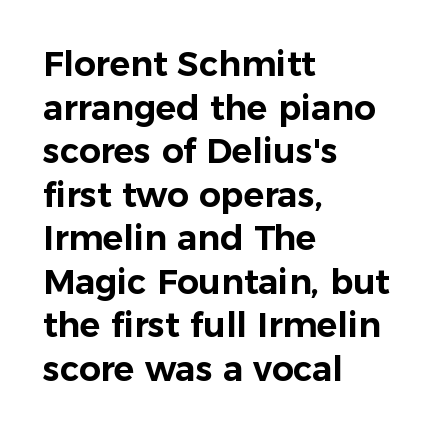
{"serif": "no", "italic": "no", "width": "normal", "stroke_contrast": "low", "x_height": "medium", "monospaced": "no", "underline": "no", "align": "left", "line_spacing": "normal", "line_spacing_ratio": 1.28, "letter_spacing": "normal", "letter_spacing_em": 0.0, "glyph_px": 34}
